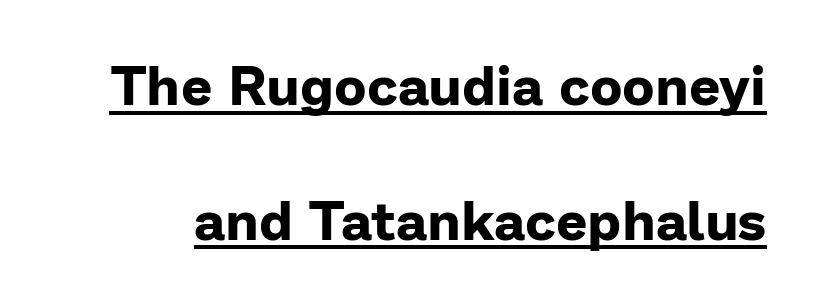
{"serif": "no", "italic": "no", "bold": "yes", "weight": "bold", "width": "normal", "stroke_contrast": "low", "x_height": "medium", "monospaced": "no", "underline": "yes", "line_spacing": "loose", "line_spacing_ratio": 2.45, "letter_spacing": "normal", "letter_spacing_em": 0.0, "glyph_px": 55}
